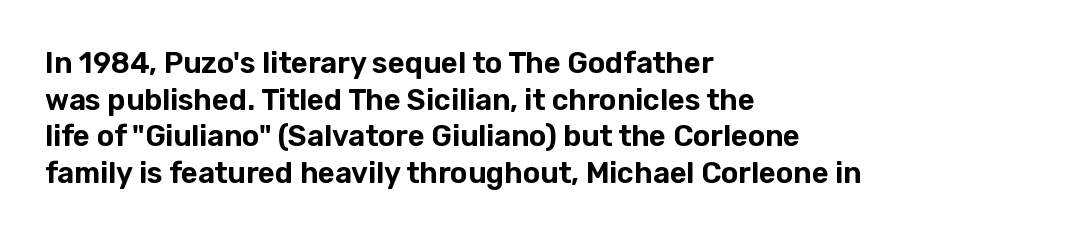
Font category for this specimen: sans-serif. Decoration check: the copy has no underline. This sample is left-justified, so line endings fall wherever the words run out. You can tell it's not italic because the verticals are truly vertical.
